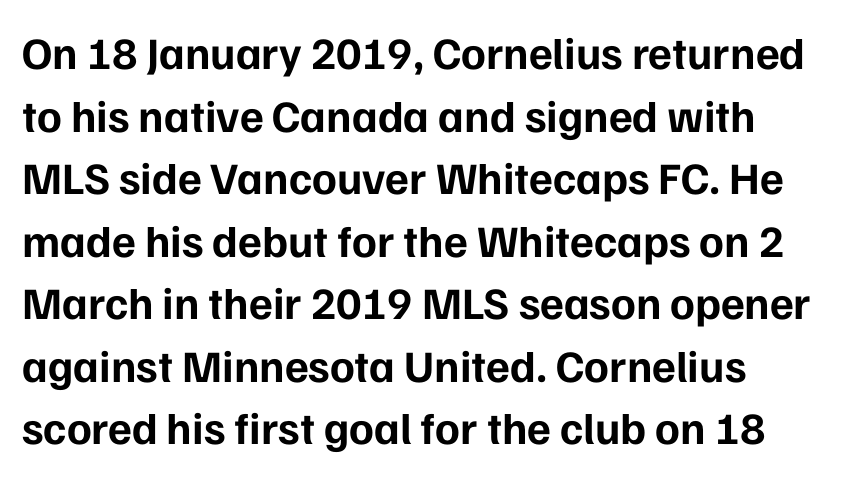
{"serif": "no", "italic": "no", "bold": "yes", "weight": "bold", "width": "normal", "stroke_contrast": "low", "x_height": "medium", "monospaced": "no", "underline": "no", "align": "left", "line_spacing": "normal", "line_spacing_ratio": 1.39, "letter_spacing": "normal", "letter_spacing_em": 0.0, "glyph_px": 45}
